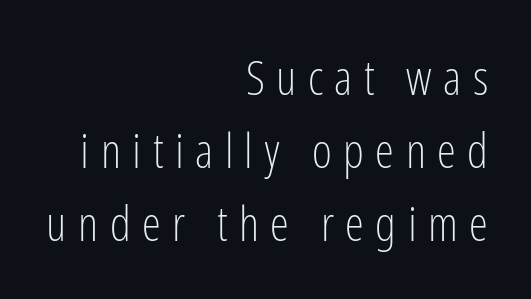
Q: Is the text bold? A: No.
Q: Is the text italic (slanted)? A: No, it is upright.
Q: Is the typeface a serif or a sans-serif typeface? A: Sans-serif.
Q: Is the text underlined? A: No.
Q: How is the paragraph aligned? A: Right-aligned.
Q: Is the spacing between letters normal or unusually wide? A: Unusually wide.
Q: Is the spacing between lines tight, normal or loose? A: Normal.
Q: Width (condensed, normal, or wide)? A: Condensed.
Q: Stroke contrast? A: Low.
Q: x-height? A: Medium.
Q: Monospaced? A: No.
